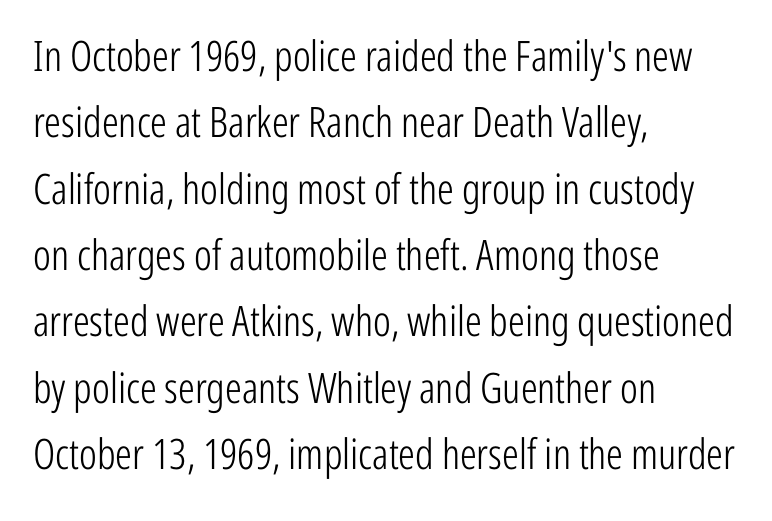
Q: Is the text bold? A: No.
Q: Is the text italic (slanted)? A: No, it is upright.
Q: Is the typeface a serif or a sans-serif typeface? A: Sans-serif.
Q: Is the text underlined? A: No.
Q: How is the paragraph aligned? A: Left-aligned.
Q: Is the spacing between letters normal or unusually wide? A: Normal.
Q: Is the spacing between lines tight, normal or loose? A: Normal.
Q: Width (condensed, normal, or wide)? A: Condensed.
Q: Stroke contrast? A: Low.
Q: x-height? A: Medium.
Q: Monospaced? A: No.
